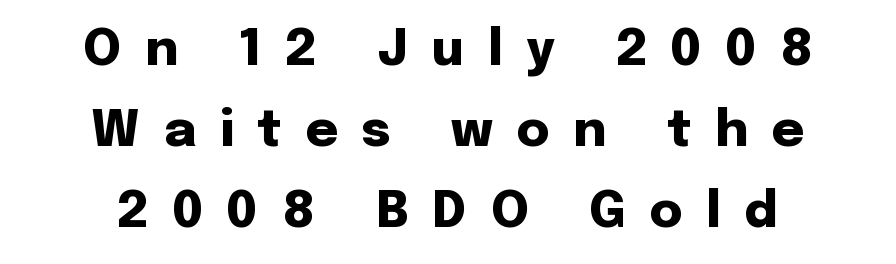
Q: Is the text bold? A: Yes.
Q: Is the text italic (slanted)? A: No, it is upright.
Q: Is the typeface a serif or a sans-serif typeface? A: Sans-serif.
Q: Is the text underlined? A: No.
Q: How is the paragraph aligned? A: Centered.
Q: Is the spacing between letters normal or unusually wide? A: Unusually wide.
Q: Is the spacing between lines tight, normal or loose? A: Normal.
Q: Width (condensed, normal, or wide)? A: Normal.
Q: Stroke contrast? A: Low.
Q: x-height? A: Medium.
Q: Monospaced? A: No.
